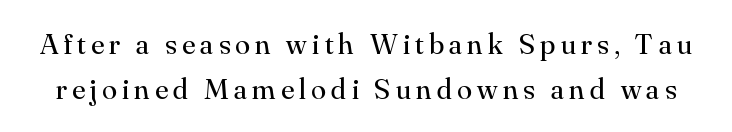
{"serif": "yes", "italic": "no", "bold": "no", "weight": "regular", "width": "normal", "stroke_contrast": "medium", "x_height": "small", "monospaced": "no", "underline": "no", "line_spacing": "normal", "line_spacing_ratio": 1.51, "glyph_px": 30}
